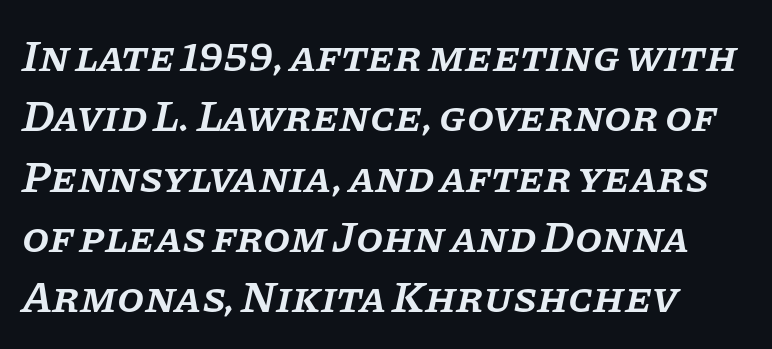
Q: Is the text bold? A: Semi-bold.
Q: Is the text italic (slanted)? A: Yes, it leans right by about 11 degrees.
Q: Is the typeface a serif or a sans-serif typeface? A: Serif.
Q: Is the text underlined? A: No.
Q: Is the spacing between letters normal or unusually wide? A: Normal.
Q: Is the spacing between lines tight, normal or loose? A: Normal.
Q: Width (condensed, normal, or wide)? A: Normal.
Q: Stroke contrast? A: Low.
Q: x-height? A: Large.
Q: Monospaced? A: No.
